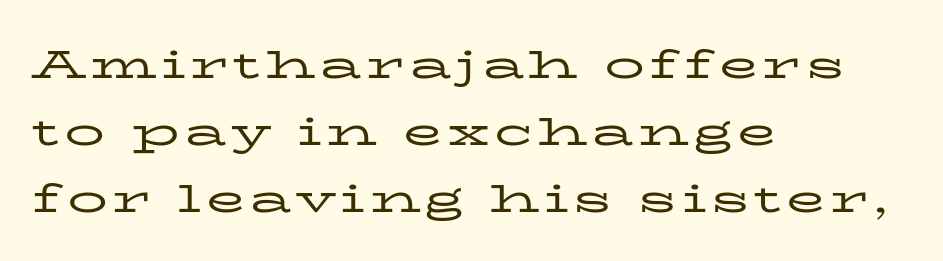
{"serif": "yes", "italic": "no", "bold": "no", "weight": "regular", "width": "wide", "stroke_contrast": "low", "x_height": "medium", "monospaced": "no", "underline": "no", "align": "left", "line_spacing": "normal", "line_spacing_ratio": 1.67, "glyph_px": 40}
